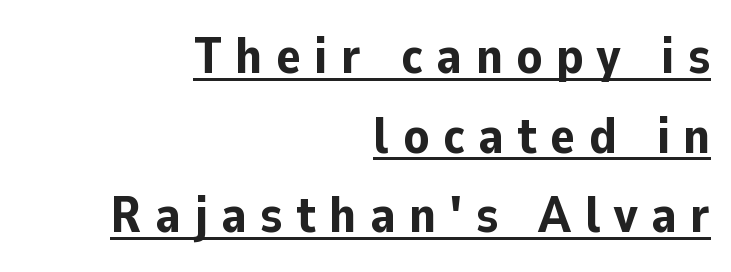
{"serif": "no", "italic": "no", "bold": "yes", "weight": "bold", "width": "normal", "stroke_contrast": "low", "x_height": "medium", "monospaced": "no", "underline": "yes", "align": "right", "line_spacing": "normal", "line_spacing_ratio": 1.56, "letter_spacing": "wide", "letter_spacing_em": 0.27, "glyph_px": 51}
